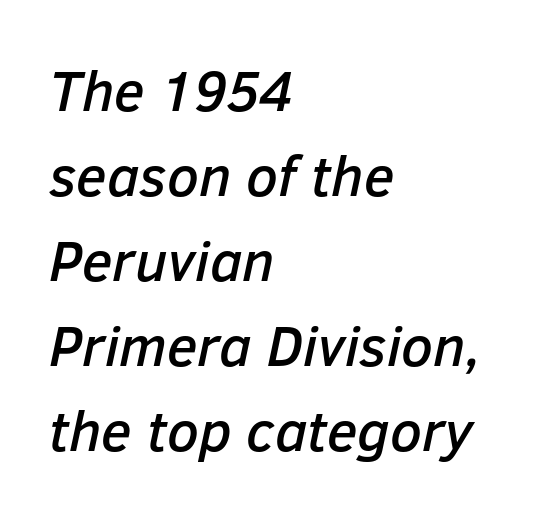
{"italic": "yes", "lean": "right", "slant_degrees": 12, "width": "normal", "stroke_contrast": "low", "x_height": "medium", "monospaced": "no", "underline": "no", "align": "left", "line_spacing": "normal", "line_spacing_ratio": 1.49, "letter_spacing": "normal", "letter_spacing_em": 0.0, "glyph_px": 57}
